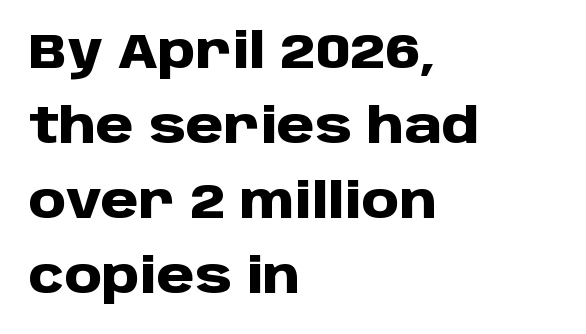
The image shows 48 px heavy sans-serif type, upright; set left-aligned, normal line spacing (1.56x), normal letter spacing, not underlined; low stroke contrast and a large x-height.
